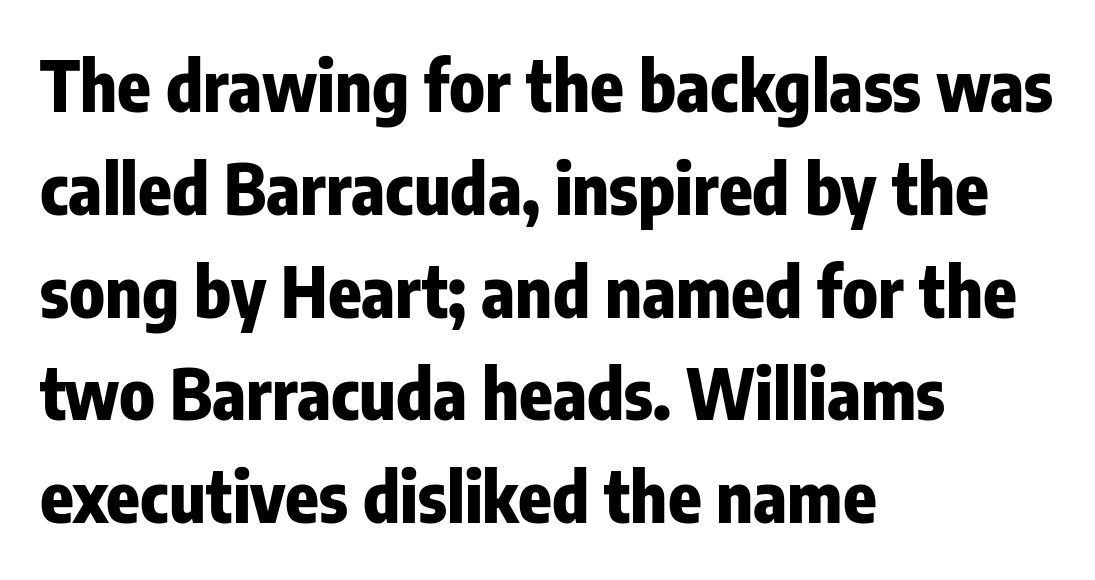
{"serif": "no", "italic": "no", "bold": "yes", "weight": "heavy", "width": "condensed", "stroke_contrast": "low", "x_height": "medium", "monospaced": "no", "underline": "no", "align": "left", "line_spacing": "normal", "line_spacing_ratio": 1.49, "letter_spacing": "normal", "letter_spacing_em": 0.0, "glyph_px": 69}
